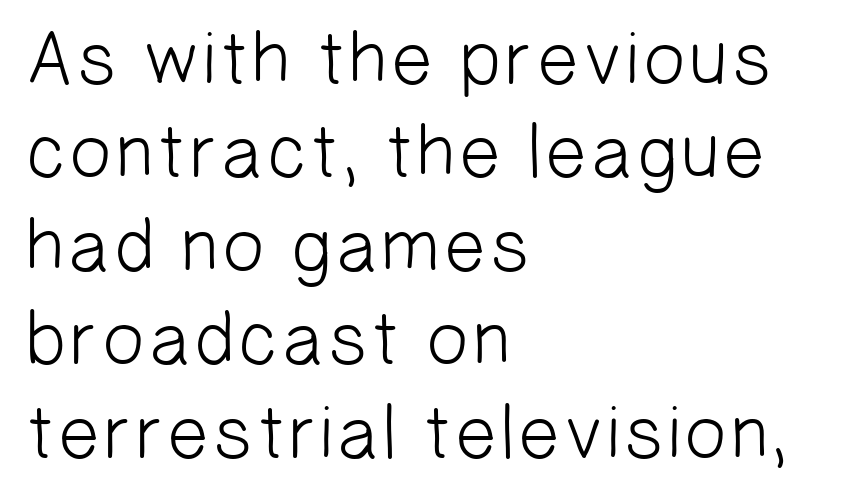
{"serif": "no", "bold": "no", "weight": "light", "width": "normal", "stroke_contrast": "low", "x_height": "medium", "monospaced": "no", "underline": "no", "align": "left", "line_spacing_ratio": 1.23, "letter_spacing": "normal", "letter_spacing_em": 0.0, "glyph_px": 76}
